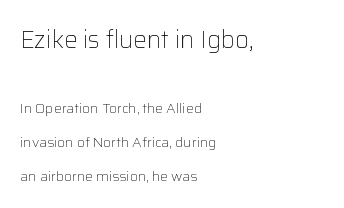
Where is the straight margin? On the left. Interline gaps are noticeably wide in this sample. Designer's note — italics off, roman on. Compared with a typical body face, this is equally light or lighter still. Size hierarchy here favors the leading block over the trailing one.
